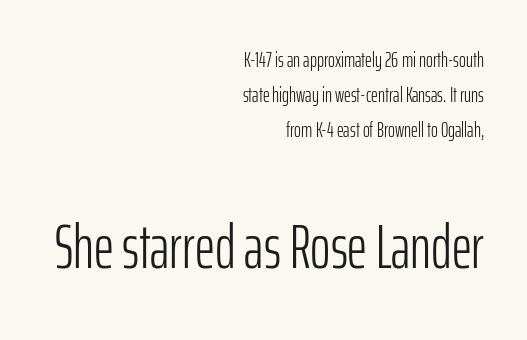
Q: Is the text bold? A: No.
Q: Is the text italic (slanted)? A: No, it is upright.
Q: Is the typeface a serif or a sans-serif typeface? A: Sans-serif.
Q: Is the text underlined? A: No.
Q: How is the paragraph aligned? A: Right-aligned.
Q: Is the spacing between letters normal or unusually wide? A: Normal.
Q: Is the spacing between lines tight, normal or loose? A: Normal.
Q: Which block of text is set in a larger size, the first (top) or the second (bottom)? A: The second (bottom) one.
Q: Width (condensed, normal, or wide)? A: Condensed.
Q: Stroke contrast? A: Low.
Q: x-height? A: Medium.
Q: Monospaced? A: No.
